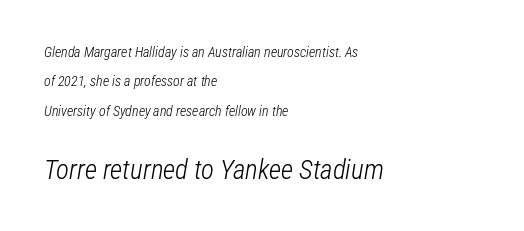
The image shows 27 px text type, italic (leaning right); set left-aligned, loose line spacing (2.09x), normal letter spacing, not underlined; the second (bottom) block is 1.93x larger.
